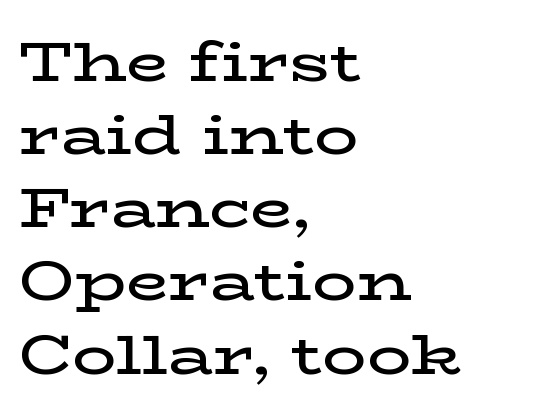
A typesetter would call this zero additional tracking. A typesetter would label this face a serif. Caption: semibold face, moderately heavy strokes. The area under the type is left untouched.
